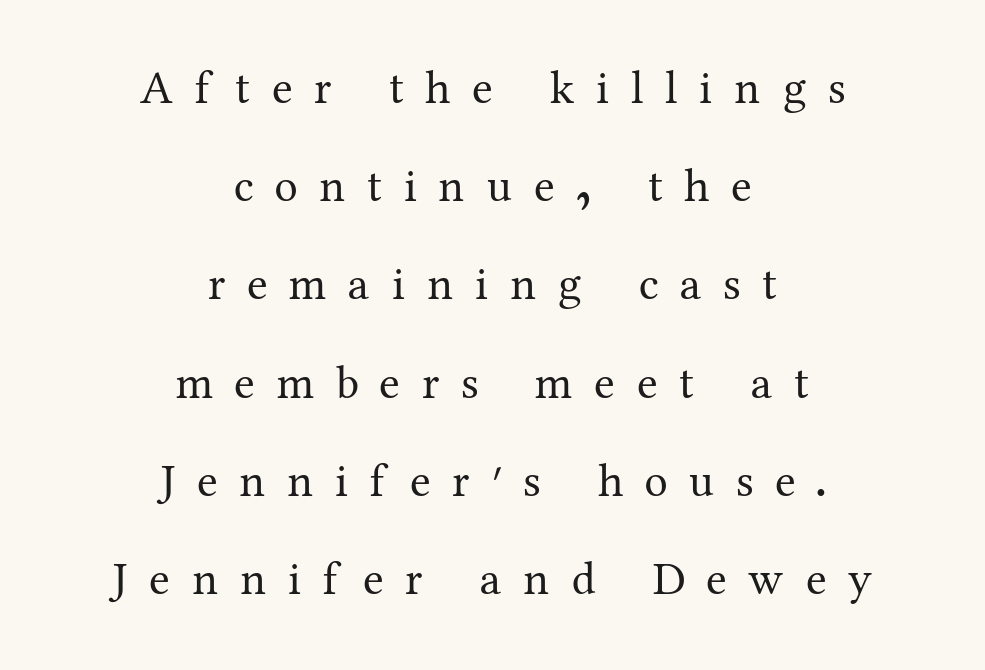
Q: Is the text bold? A: No.
Q: Is the text italic (slanted)? A: No, it is upright.
Q: Is the typeface a serif or a sans-serif typeface? A: Serif.
Q: Is the text underlined? A: No.
Q: How is the paragraph aligned? A: Centered.
Q: Is the spacing between letters normal or unusually wide? A: Unusually wide.
Q: Is the spacing between lines tight, normal or loose? A: Loose.
Q: Width (condensed, normal, or wide)? A: Normal.
Q: Stroke contrast? A: Medium.
Q: x-height? A: Medium.
Q: Monospaced? A: No.
